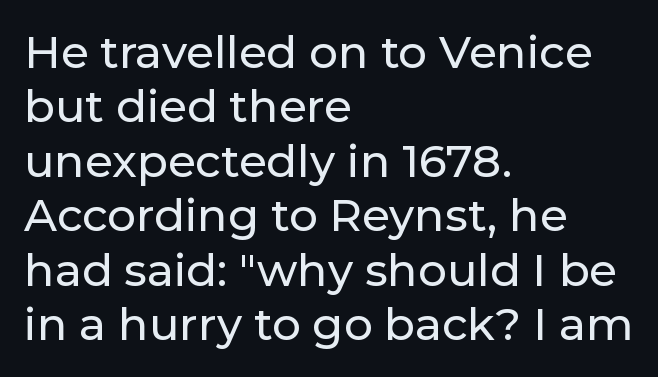
The image shows 45 px sans-serif type, upright; set left-aligned, line spacing 1.21x, normal letter spacing, not underlined; low stroke contrast and a medium x-height.
